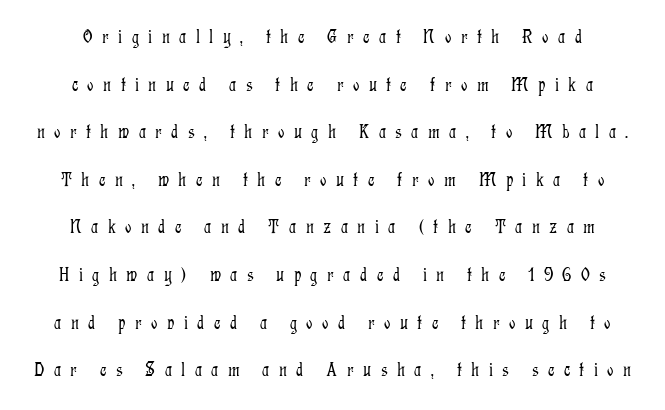
Q: Is the text bold? A: No.
Q: Is the text italic (slanted)? A: No, it is upright.
Q: Is the text underlined? A: No.
Q: Is the spacing between letters normal or unusually wide? A: Unusually wide.
Q: Is the spacing between lines tight, normal or loose? A: Loose.
